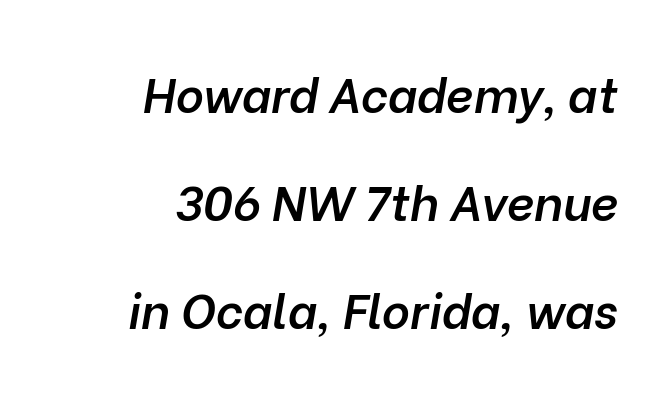
The image shows 48 px semibold type, italic (leaning right); set right-aligned, loose line spacing (2.25x), normal letter spacing, not underlined; low stroke contrast and a medium x-height.
